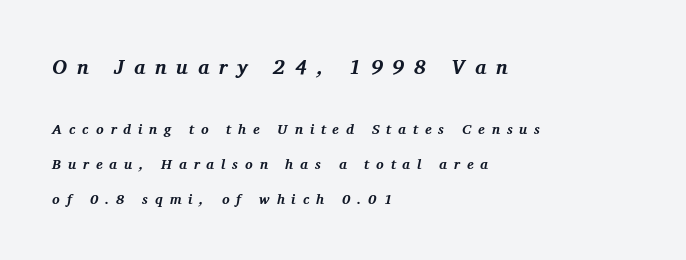
{"italic": "yes", "lean": "right", "slant_degrees": 11, "bold": "yes", "underline": "no", "align": "left", "line_spacing": "loose", "line_spacing_ratio": 2.5, "letter_spacing": "wide", "letter_spacing_em": 0.49, "larger_block": "first", "size_ratio": 1.43, "glyph_px": 20}
